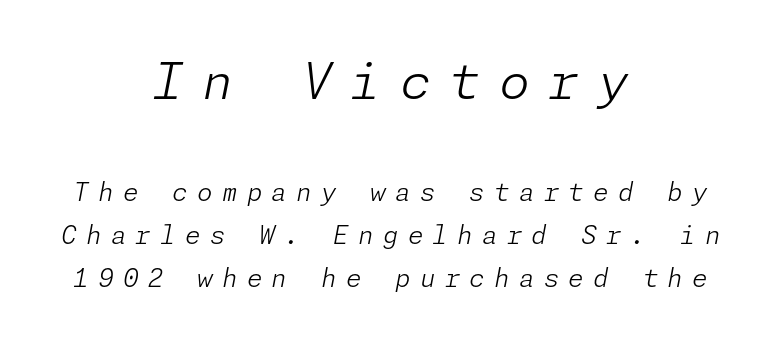
The image shows 50 px light type, italic (leaning right); set centered, line spacing 1.72x, unusually wide letter spacing (+0.37 em), not underlined; the first (top) block is 2.0x larger; low stroke contrast and a medium x-height.
